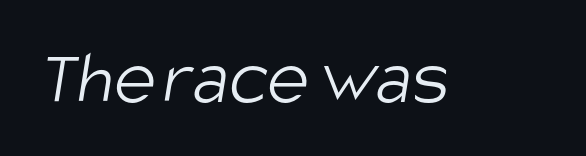
Characters follow at the spacing the type designer built in. Typographically, this falls in the sans-serif category. Has an underline been added? It has not. The letters advance in unequal steps, a hallmark of proportional type.
